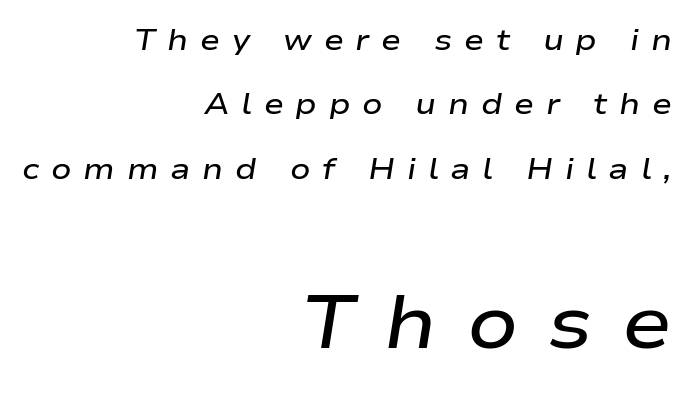
The image shows 75 px semibold, wide type, italic (leaning right); set right-aligned, loose line spacing (2.15x), unusually wide letter spacing (+0.39 em), not underlined; the second (bottom) block is 2.5x larger; low stroke contrast and a medium x-height.
